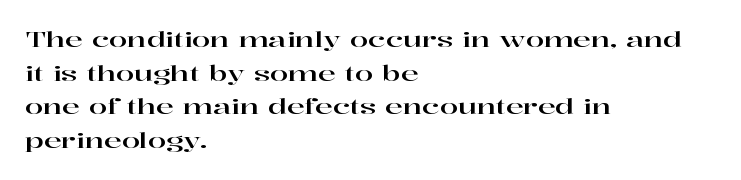
Between one letter and the next there's only the usual sliver of space. The baseline area is clear. Vertically, the passage feels balanced, rows spaced as you'd expect. This sample is left-justified, so line endings fall wherever the words run out.
